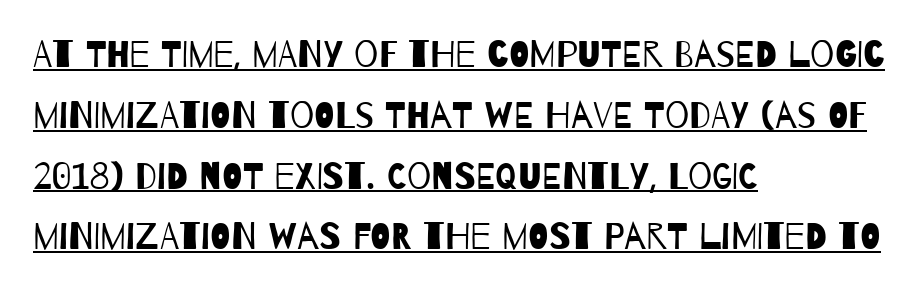
The typesetting does not lean heavy: it is not bold. Compared with typical body copy, the letter spacing here is the same. This sample carries an underscore along the baseline area. Note the varied advance widths — an 'i' is clearly narrower than an 'm'. This sample is left-justified, so line endings fall wherever the words run out.
